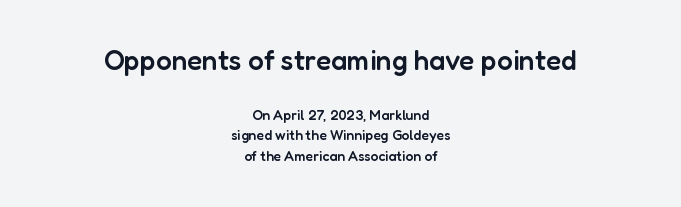
{"serif": "no", "italic": "no", "bold": "semi", "weight": "semibold", "width": "normal", "stroke_contrast": "low", "x_height": "medium", "monospaced": "no", "underline": "no", "align": "center", "line_spacing": "normal", "line_spacing_ratio": 1.47, "letter_spacing": "normal", "letter_spacing_em": 0.0, "larger_block": "first", "size_ratio": 2.0, "glyph_px": 28}
